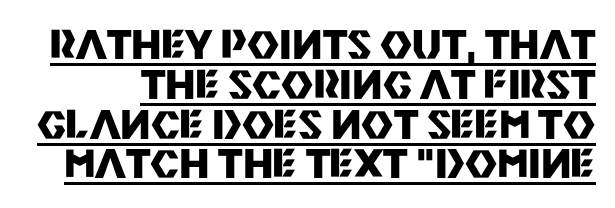
The image shows 39 px heavy sans-serif type, upright; set tight line spacing (1.02x), normal letter spacing, underlined; medium stroke contrast and a large x-height.
